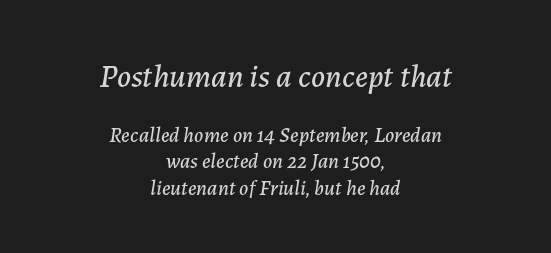
The letters advance in unequal steps, a hallmark of proportional type. Two sizes are in play, and the larger belongs to the first block. A bare baseline throughout the passage. A student would call this center alignment; a typographer would say set centered.
